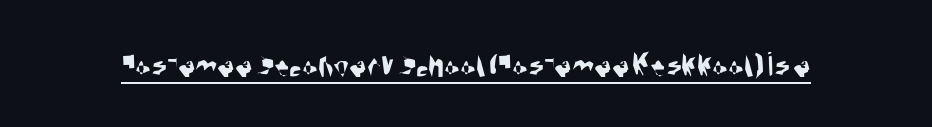
The image shows 36 px condensed sans-serif type; set normal letter spacing, underlined; medium stroke contrast and a large x-height.
